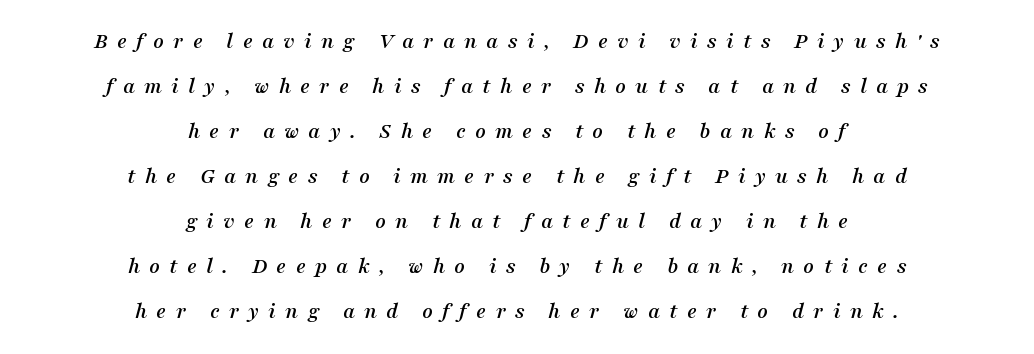
Tracking here is generous; glyphs stand well apart from one another. Plain, unruled lines of type. Slanted lettering throughout. Compared with a flush-left layout, this one balances lines on the center instead. You could fit nearly another row in the gap between these rows.
